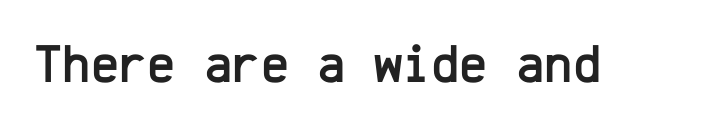
Q: Is the text italic (slanted)? A: No, it is upright.
Q: Is the typeface a serif or a sans-serif typeface? A: Sans-serif.
Q: Is the text underlined? A: No.
Q: Is the spacing between letters normal or unusually wide? A: Normal.
Q: Width (condensed, normal, or wide)? A: Normal.
Q: Stroke contrast? A: Low.
Q: x-height? A: Medium.
Q: Monospaced? A: Yes.
